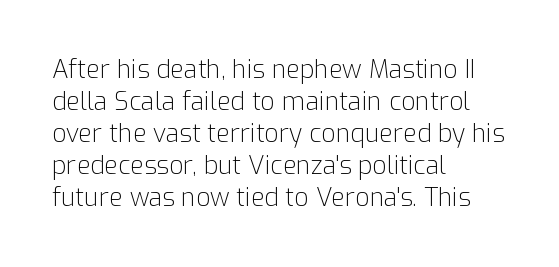
Glance below the letters and you will spot only blank space. The weight tops out at a normal text grade. Teacher's note: observe the even left margin — that is flush-left alignment. Interline gaps are of average width in this sample. In terms of posture, this sample is upright.
